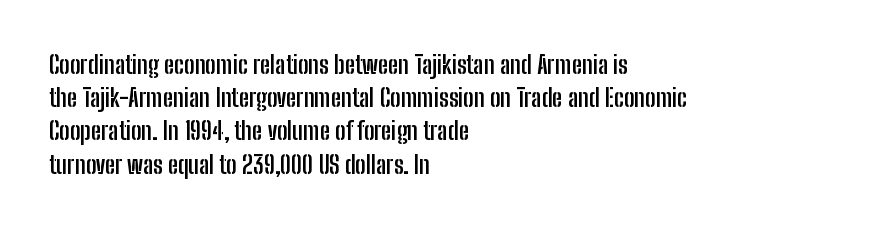
Q: Is the text bold? A: Yes.
Q: Is the text italic (slanted)? A: No, it is upright.
Q: Is the text underlined? A: No.
Q: How is the paragraph aligned? A: Left-aligned.
Q: Is the spacing between letters normal or unusually wide? A: Normal.
Q: Is the spacing between lines tight, normal or loose? A: Normal.
